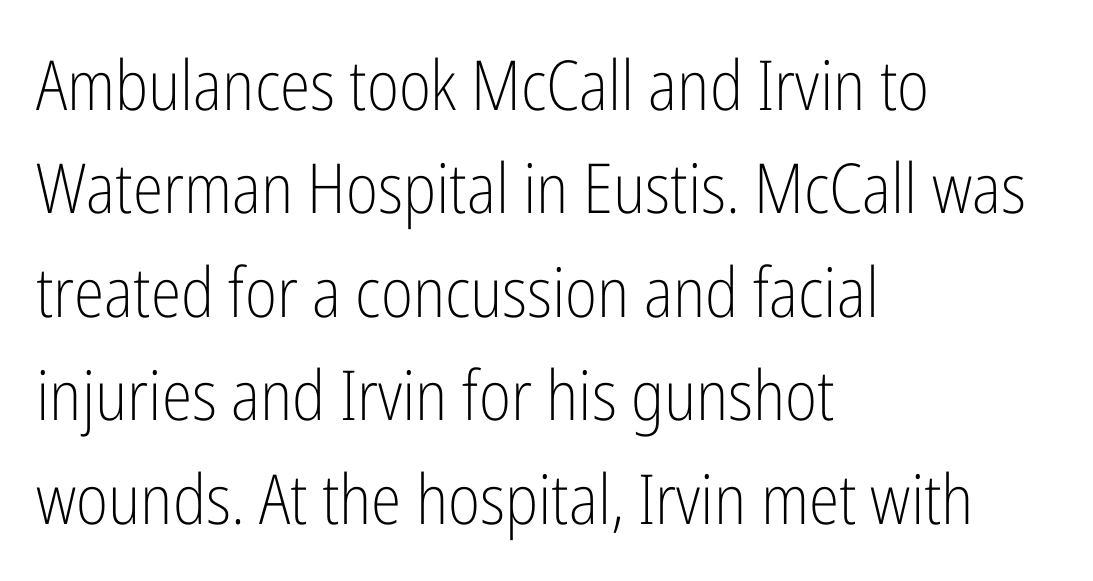
Q: Is the text bold? A: No.
Q: Is the text italic (slanted)? A: No, it is upright.
Q: Is the typeface a serif or a sans-serif typeface? A: Sans-serif.
Q: Is the text underlined? A: No.
Q: How is the paragraph aligned? A: Left-aligned.
Q: Is the spacing between letters normal or unusually wide? A: Normal.
Q: Is the spacing between lines tight, normal or loose? A: Normal.
Q: Width (condensed, normal, or wide)? A: Condensed.
Q: Stroke contrast? A: Low.
Q: x-height? A: Medium.
Q: Monospaced? A: No.
